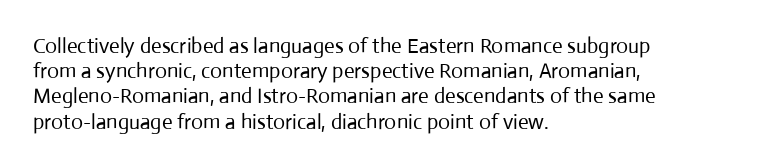
Q: Is the text bold? A: No.
Q: Is the text italic (slanted)? A: No, it is upright.
Q: Is the text underlined? A: No.
Q: How is the paragraph aligned? A: Left-aligned.
Q: Is the spacing between letters normal or unusually wide? A: Normal.
